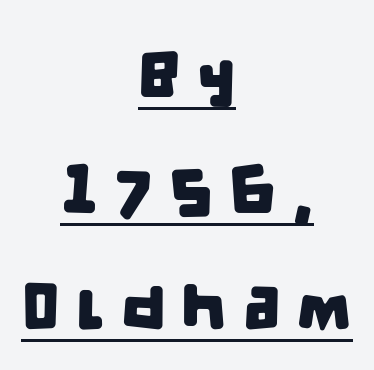
The image shows 64 px condensed sans-serif type; set centered, line spacing 1.81x, unusually wide letter spacing (+0.25 em), underlined; low stroke contrast and a large x-height.
